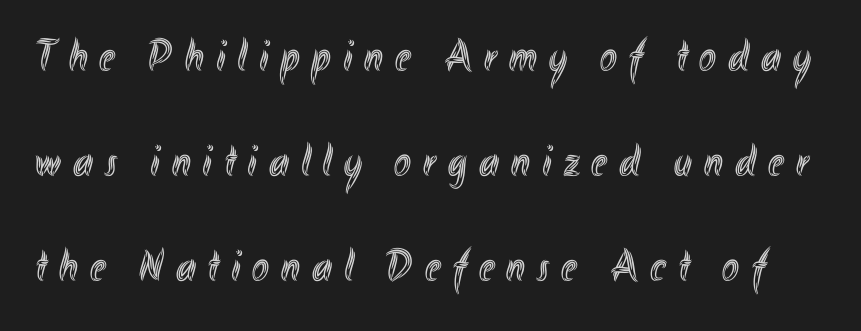
Q: Is the text italic (slanted)? A: Yes.
Q: Is the text underlined? A: No.
Q: Is the spacing between letters normal or unusually wide? A: Unusually wide.
Q: Is the spacing between lines tight, normal or loose? A: Loose.
Q: Width (condensed, normal, or wide)? A: Condensed.
Q: x-height? A: Small.
Q: Monospaced? A: No.
